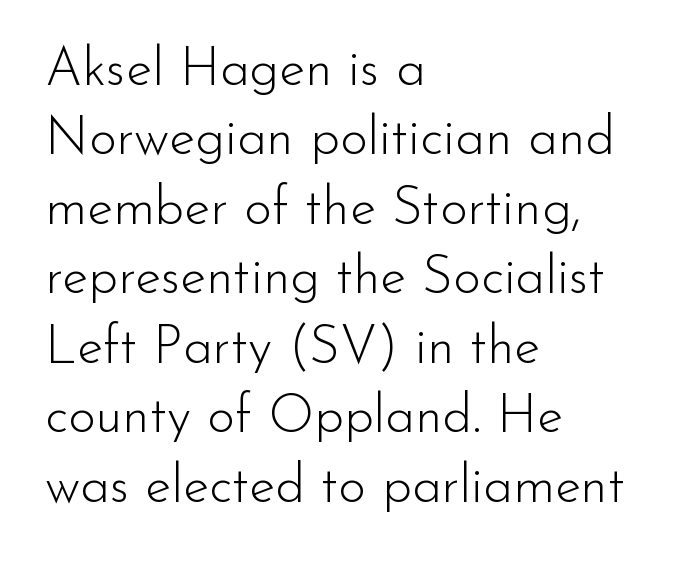
Q: Is the text bold? A: No.
Q: Is the text italic (slanted)? A: No, it is upright.
Q: Is the typeface a serif or a sans-serif typeface? A: Sans-serif.
Q: Is the text underlined? A: No.
Q: How is the paragraph aligned? A: Left-aligned.
Q: Is the spacing between letters normal or unusually wide? A: Normal.
Q: Is the spacing between lines tight, normal or loose? A: Normal.
Q: Width (condensed, normal, or wide)? A: Normal.
Q: Stroke contrast? A: Low.
Q: x-height? A: Small.
Q: Monospaced? A: No.
